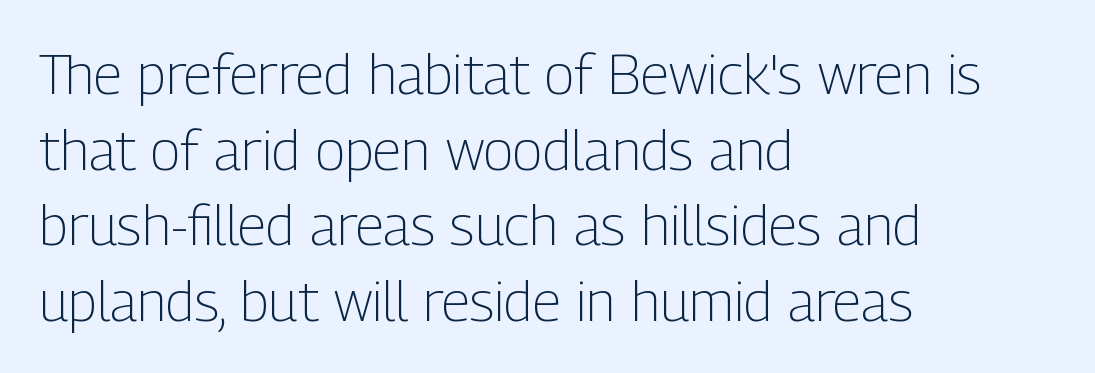
Q: Is the text bold? A: No.
Q: Is the text italic (slanted)? A: No, it is upright.
Q: Is the typeface a serif or a sans-serif typeface? A: Sans-serif.
Q: Is the text underlined? A: No.
Q: How is the paragraph aligned? A: Left-aligned.
Q: Is the spacing between letters normal or unusually wide? A: Normal.
Q: Is the spacing between lines tight, normal or loose? A: Normal.
Q: Width (condensed, normal, or wide)? A: Condensed.
Q: Stroke contrast? A: Low.
Q: x-height? A: Medium.
Q: Monospaced? A: No.
